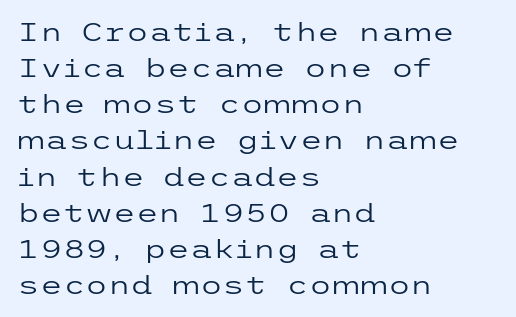
Teacher's note: observe the even left margin — that is flush-left alignment. Students, note that the glyphs here touch the page at normal intervals. Do the letters lean? They stand straight. Descenders hang freely into open space. Stem width sits at or under what a default text font uses.
